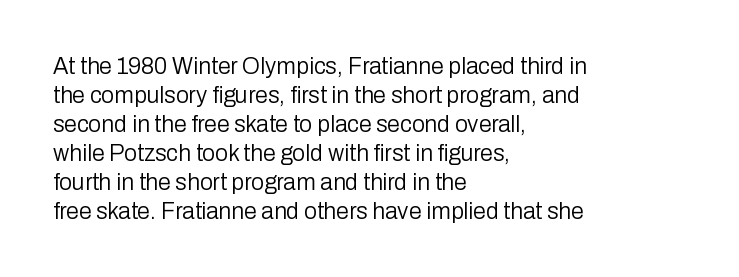
A typesetter would call this zero additional tracking. If you drew a line through each stem, it would be perfectly vertical. This block has exactly the height ordinary leading produces. Teacher's note: observe the even left margin — that is flush-left alignment. The area under the type is left untouched. This is not heavy type; no bold has been used.
